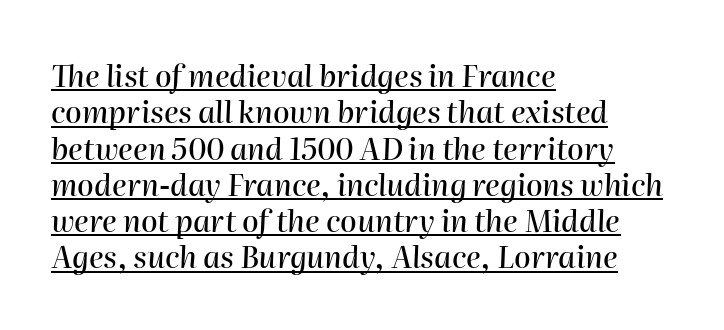
The image shows 30 px text type, italic (leaning right); set left-aligned, line spacing 1.21x, normal letter spacing, underlined; high stroke contrast and a medium x-height.
